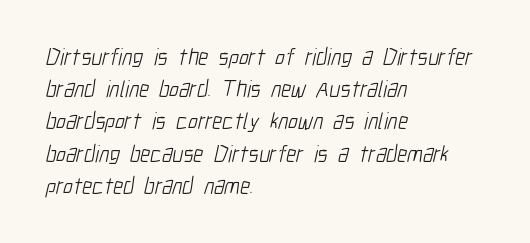
The image shows 23 px text type; set left-aligned, normal line spacing (1.4x), normal letter spacing, not underlined.
